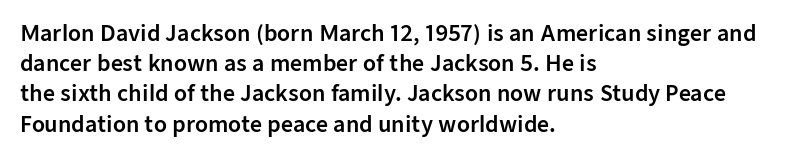
The lines sit at an ordinary, default distance from one another. In terms of posture, this sample is upright. What stands out about the letter spacing? Nothing — it is the standard amount. Leftover space on each line is placed entirely after the last word. Check the space under the baseline: it is left empty.
